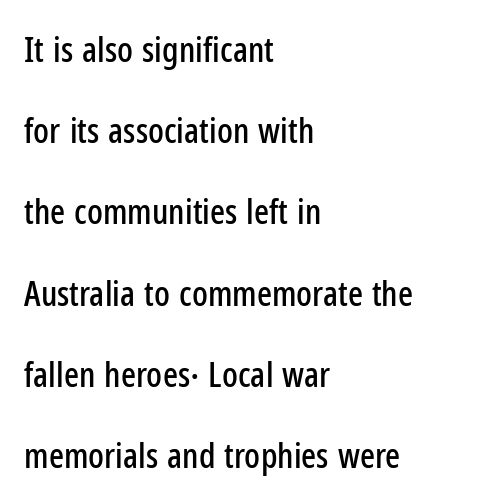
{"serif": "no", "italic": "no", "width": "condensed", "stroke_contrast": "low", "x_height": "medium", "monospaced": "no", "underline": "no", "align": "left", "line_spacing": "loose", "line_spacing_ratio": 2.32, "letter_spacing": "normal", "letter_spacing_em": 0.0, "glyph_px": 35}
